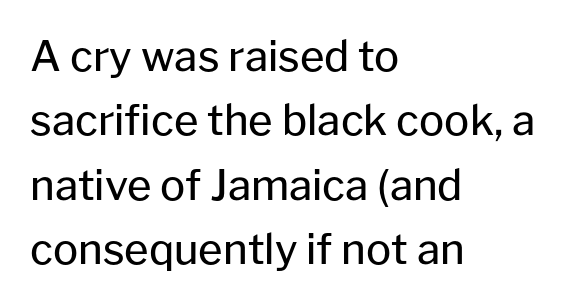
A typesetter would label this face a sans. The axis of the letterforms is exactly vertical. Horizontal alignment here is leftward, the default for most running prose. Quick note: underline off. The tracking reads as untouched default to a designer's eye. Baseline-to-baseline distance is the conventional proportion of letter height.
